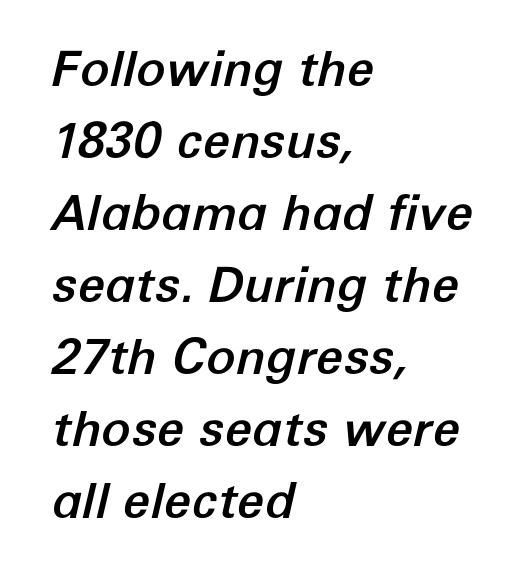
Clear beneath every line of the passage. Slanted lettering throughout. Spacing verdict: proportional, widths tailored to each character. Notice how descenders clear the ascenders below comfortably — that's standard leading. There is no visible air inserted between adjacent glyphs. Line starts are locked; line ends wander.
